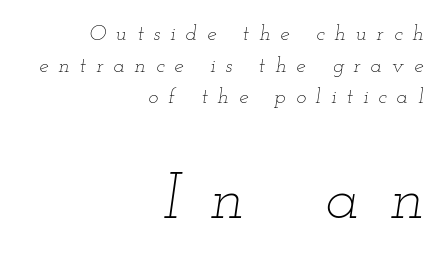
Q: Is the text bold? A: No.
Q: Is the text italic (slanted)? A: Yes, it leans right by about 12 degrees.
Q: Is the text underlined? A: No.
Q: How is the paragraph aligned? A: Right-aligned.
Q: Is the spacing between letters normal or unusually wide? A: Unusually wide.
Q: Is the spacing between lines tight, normal or loose? A: Normal.
Q: Which block of text is set in a larger size, the first (top) or the second (bottom)? A: The second (bottom) one.
Q: Width (condensed, normal, or wide)? A: Wide.
Q: Stroke contrast? A: Low.
Q: x-height? A: Small.
Q: Monospaced? A: No.
